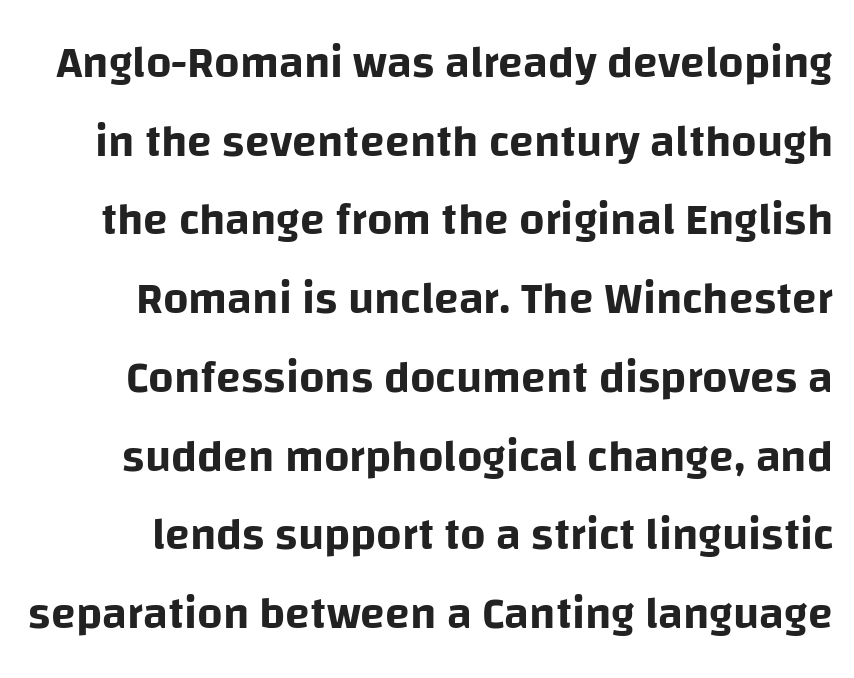
Nope, not italic — everything's standing straight. The gaps between neighbouring characters are ordinary and unremarkable. Is this a sans? Yes — the strokes have no serifs. Varying glyph widths throughout — classic text-font behaviour. Rule under the text: the space is simply empty.
